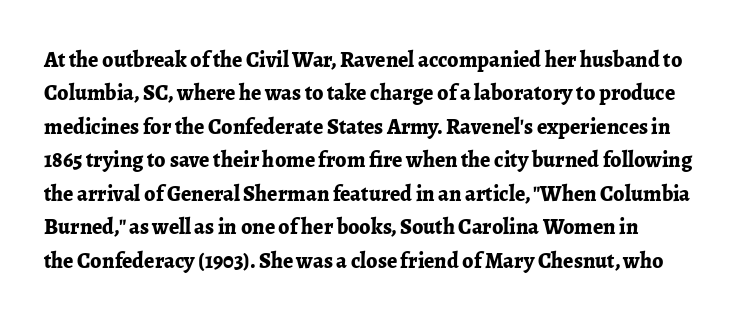
The image shows 22 px bold type, upright; set normal line spacing (1.52x), normal letter spacing, not underlined.
